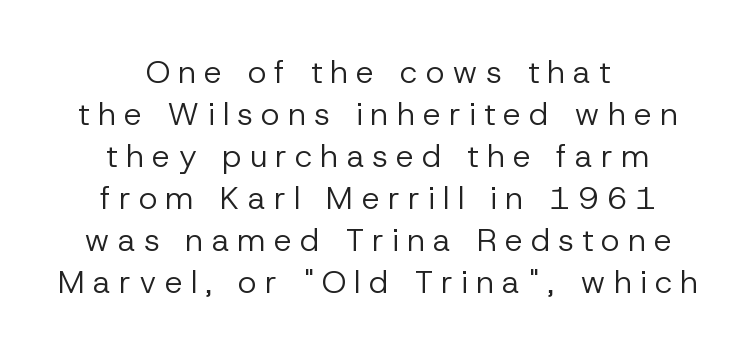
The image shows 32 px regular-weight sans-serif type, upright; set centered, normal line spacing (1.31x), unusually wide letter spacing (+0.25 em), not underlined; low stroke contrast and a medium x-height.
